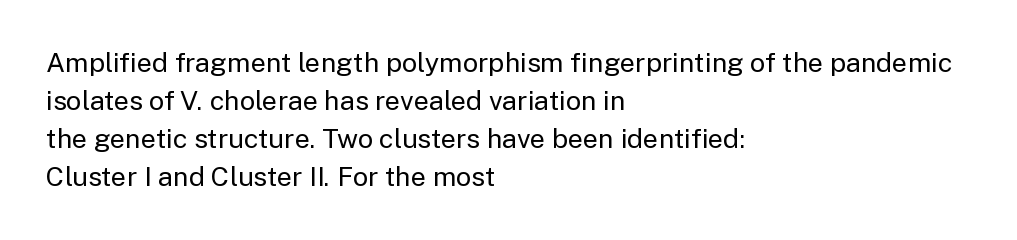
Q: Is the text bold? A: No.
Q: Is the text italic (slanted)? A: No, it is upright.
Q: Is the text underlined? A: No.
Q: How is the paragraph aligned? A: Left-aligned.
Q: Is the spacing between letters normal or unusually wide? A: Normal.
Q: Is the spacing between lines tight, normal or loose? A: Normal.
